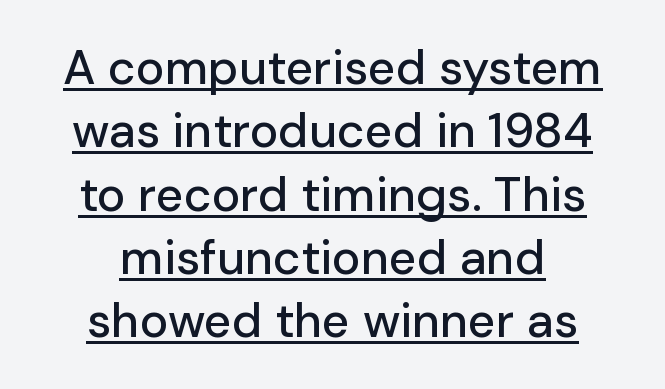
Q: Is the text italic (slanted)? A: No, it is upright.
Q: Is the typeface a serif or a sans-serif typeface? A: Sans-serif.
Q: Is the text underlined? A: Yes.
Q: How is the paragraph aligned? A: Centered.
Q: Is the spacing between letters normal or unusually wide? A: Normal.
Q: Is the spacing between lines tight, normal or loose? A: Normal.
Q: Width (condensed, normal, or wide)? A: Normal.
Q: Stroke contrast? A: Low.
Q: x-height? A: Medium.
Q: Monospaced? A: No.
